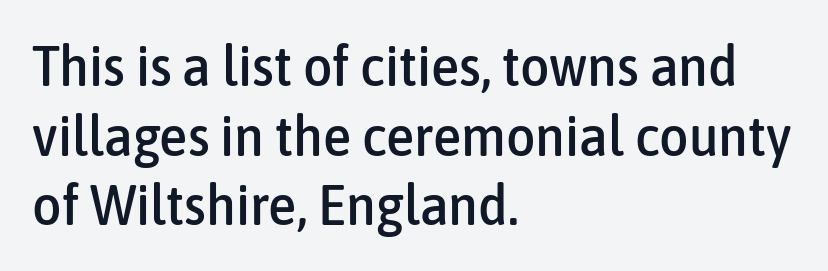
The image shows 57 px condensed sans-serif type, upright; set left-aligned, line spacing 1.22x, normal letter spacing, not underlined; low stroke contrast and a medium x-height.
